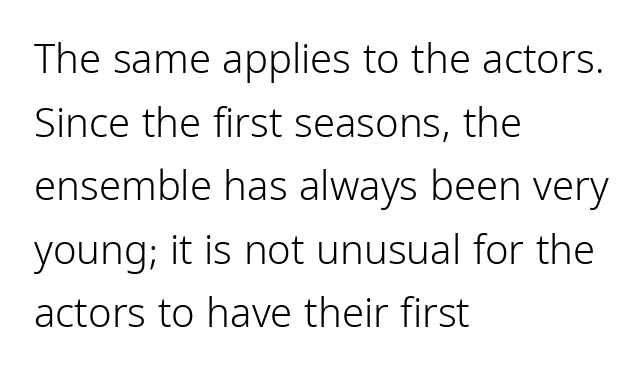
Q: Is the text bold? A: No.
Q: Is the text italic (slanted)? A: No, it is upright.
Q: Is the typeface a serif or a sans-serif typeface? A: Sans-serif.
Q: Is the text underlined? A: No.
Q: How is the paragraph aligned? A: Left-aligned.
Q: Is the spacing between letters normal or unusually wide? A: Normal.
Q: Is the spacing between lines tight, normal or loose? A: Normal.
Q: Width (condensed, normal, or wide)? A: Condensed.
Q: Stroke contrast? A: Low.
Q: x-height? A: Medium.
Q: Monospaced? A: No.
